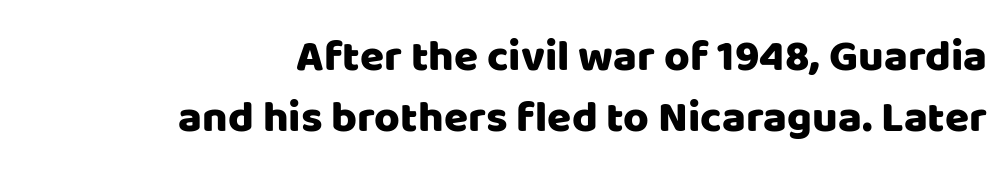
The image shows 44 px sans-serif type, upright; set right-aligned, normal line spacing (1.39x), normal letter spacing, not underlined; low stroke contrast and a large x-height.
